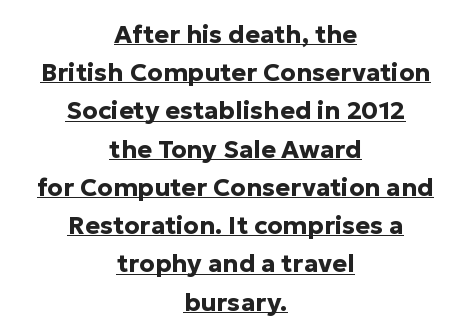
{"italic": "no", "bold": "yes", "underline": "yes", "align": "center", "line_spacing": "normal", "line_spacing_ratio": 1.53, "letter_spacing": "normal", "letter_spacing_em": 0.0, "glyph_px": 25}
